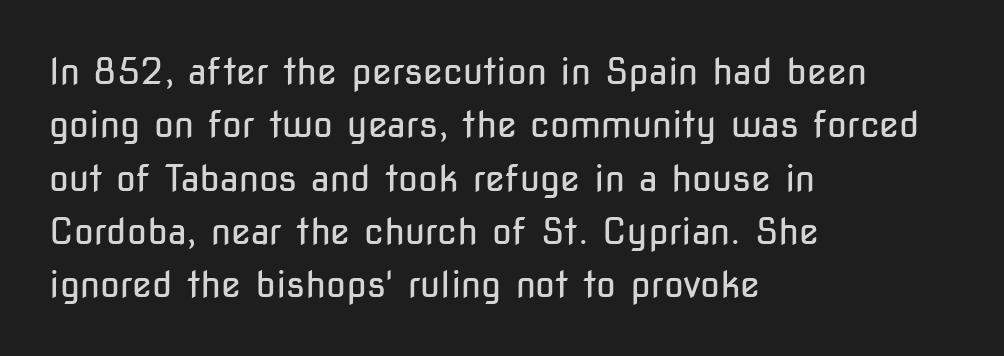
The image shows 36 px regular-weight, condensed sans-serif type, upright; set left-aligned, normal line spacing (1.48x), normal letter spacing, not underlined; low stroke contrast and a medium x-height.
